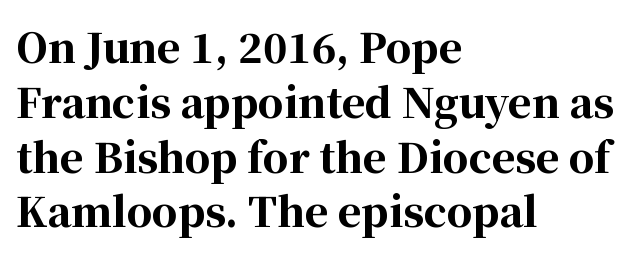
The image shows 40 px bold serif type, upright; set left-aligned, normal line spacing (1.37x), normal letter spacing, not underlined; high stroke contrast and a medium x-height.
